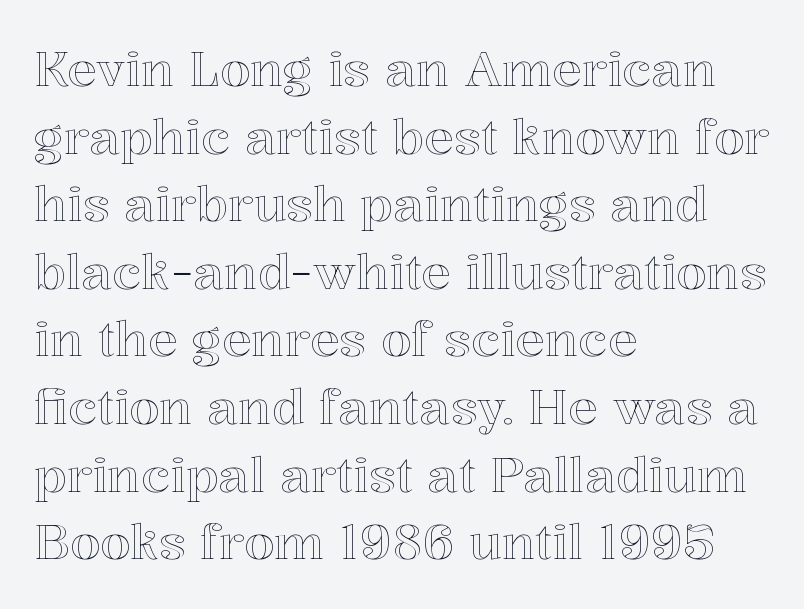
Vertically, the passage feels balanced, rows spaced as you'd expect. Casual observation: everything's shoved over to the left. Underline: absent. These lines were composed using upright roman letters.
